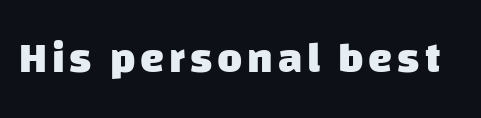
The image shows 43 px heavy sans-serif type; set not underlined; low stroke contrast and a large x-height.
